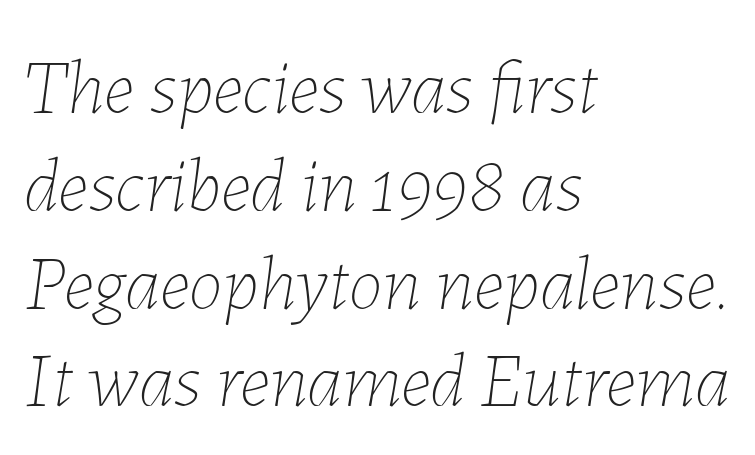
{"italic": "yes", "lean": "right", "slant_degrees": 7, "bold": "no", "weight": "thin", "width": "normal", "stroke_contrast": "low", "x_height": "medium", "monospaced": "no", "underline": "no", "align": "left", "line_spacing": "normal", "line_spacing_ratio": 1.27, "letter_spacing": "normal", "letter_spacing_em": 0.0, "glyph_px": 77}
